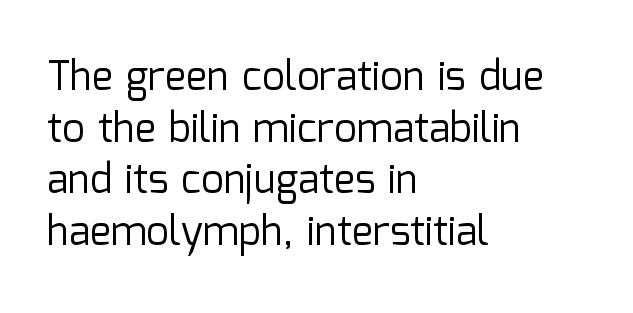
{"serif": "no", "italic": "no", "bold": "no", "weight": "regular", "width": "normal", "stroke_contrast": "low", "x_height": "medium", "monospaced": "no", "underline": "no", "align": "left", "line_spacing": "normal", "line_spacing_ratio": 1.29, "letter_spacing": "normal", "letter_spacing_em": 0.0, "glyph_px": 40}
